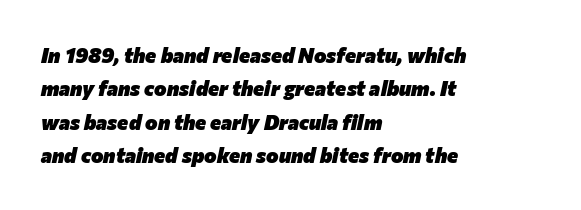
{"italic": "yes", "lean": "right", "slant_degrees": 12, "bold": "yes", "underline": "no", "align": "left", "line_spacing": "normal", "line_spacing_ratio": 1.59, "letter_spacing": "normal", "letter_spacing_em": 0.0, "glyph_px": 21}
